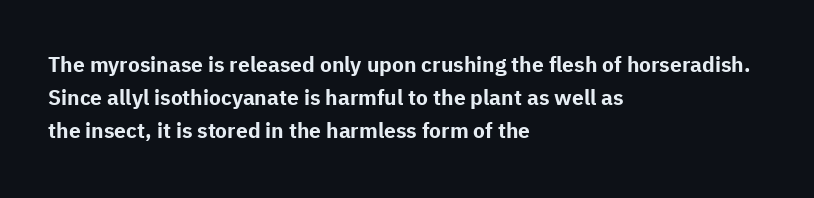
{"italic": "no", "bold": "yes", "underline": "no", "align": "left", "line_spacing": "normal", "line_spacing_ratio": 1.57, "letter_spacing": "normal", "letter_spacing_em": 0.0, "glyph_px": 21}
